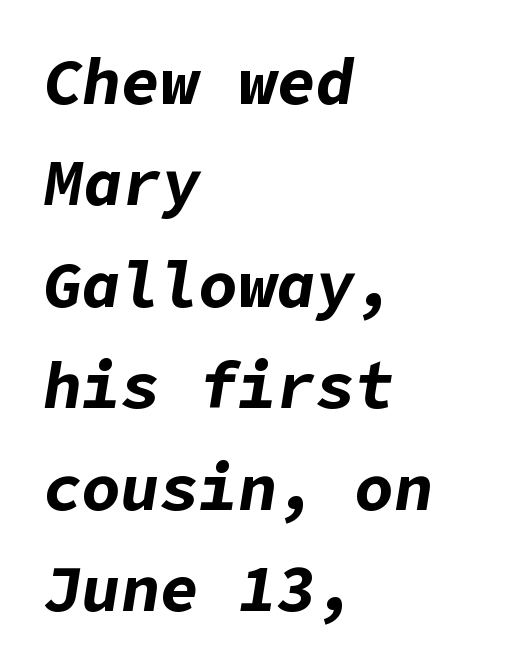
A student would call this left alignment; a typographer would say flush left, rag right. Vertical spacing — default. Words appear dense and cohesive because spacing is normal. The strip under each line holds only bare page. The glyphs have the mass of a bold cut.
